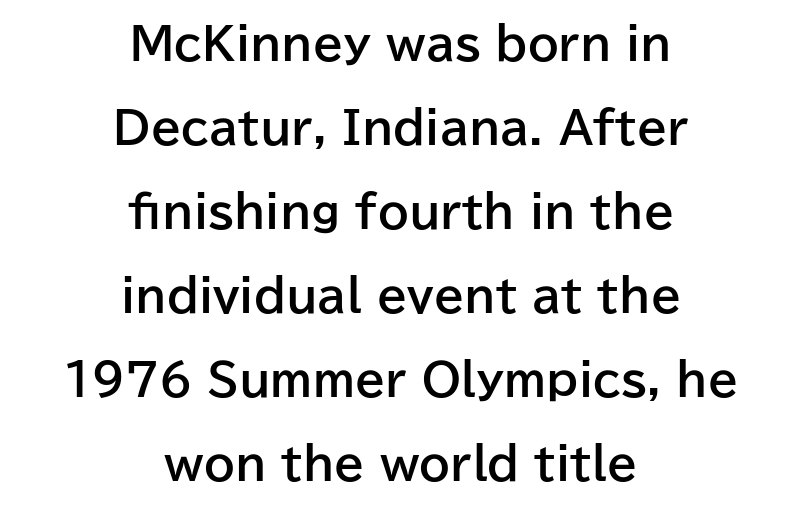
Q: Is the text bold? A: Yes.
Q: Is the text italic (slanted)? A: No, it is upright.
Q: Is the typeface a serif or a sans-serif typeface? A: Sans-serif.
Q: Is the text underlined? A: No.
Q: How is the paragraph aligned? A: Centered.
Q: Is the spacing between letters normal or unusually wide? A: Normal.
Q: Is the spacing between lines tight, normal or loose? A: Loose.
Q: Width (condensed, normal, or wide)? A: Normal.
Q: Stroke contrast? A: Low.
Q: x-height? A: Medium.
Q: Monospaced? A: No.
